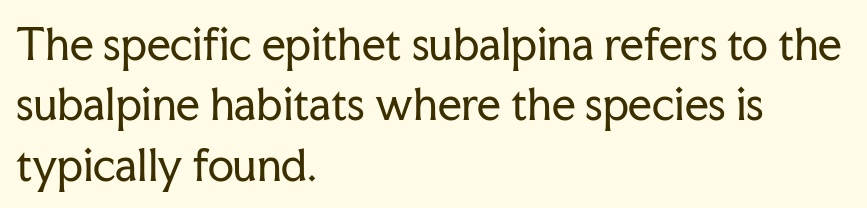
Q: Is the text bold? A: No.
Q: Is the text italic (slanted)? A: No, it is upright.
Q: Is the typeface a serif or a sans-serif typeface? A: Serif.
Q: Is the text underlined? A: No.
Q: How is the paragraph aligned? A: Left-aligned.
Q: Is the spacing between letters normal or unusually wide? A: Normal.
Q: Is the spacing between lines tight, normal or loose? A: Normal.
Q: Width (condensed, normal, or wide)? A: Normal.
Q: Stroke contrast? A: Low.
Q: x-height? A: Medium.
Q: Monospaced? A: No.
